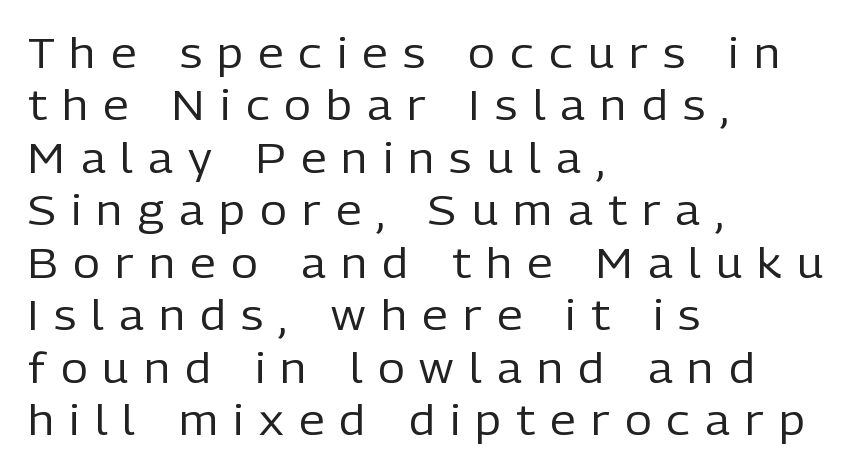
The image shows 41 px regular-weight sans-serif type, upright; set left-aligned, normal line spacing (1.28x), unusually wide letter spacing (+0.38 em), not underlined; low stroke contrast and a medium x-height.
